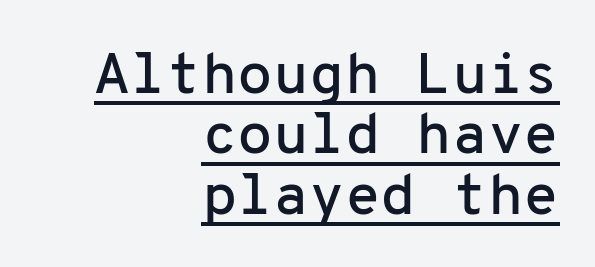
The letters sit at their default tracking, neither squeezed nor spread. Font category for this specimen: sans-serif. Underlined type. Spacing verdict: monospaced, one width for all characters.
